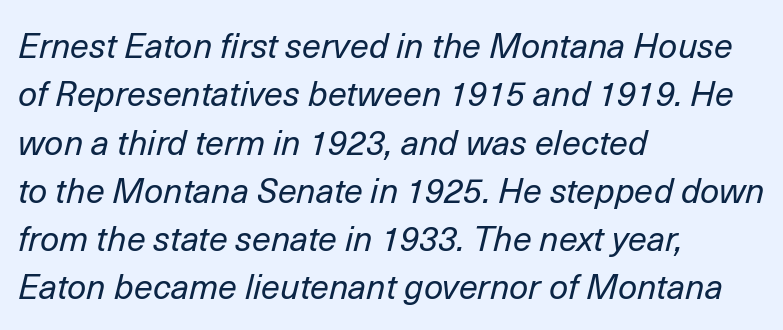
The image shows 34 px regular-weight type, italic (leaning right); set left-aligned, normal line spacing (1.42x), normal letter spacing, not underlined; low stroke contrast and a medium x-height.
